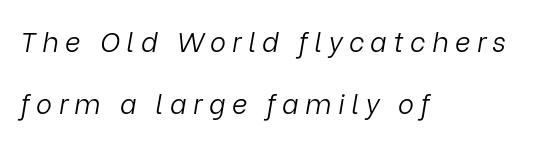
Notice the wide empty band between every row — that's loose leading. When letters slant like this, we call the style italic. You could only call the tracking loose — the letters float apart. The letterforms sit at book weight or below. A student would call this left alignment; a typographer would say flush left, rag right. Anything drawn beneath the words? Only blank space.
